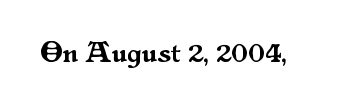
Varying glyph widths throughout — classic text-font behaviour. Here the glyphs are tracked normally, forming tight word shapes. Every stem runs plumb, perpendicular to the baseline. The specimen omits any rule beneath the text block's lines.
